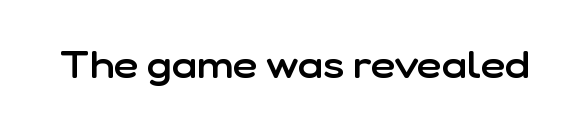
Q: Is the text bold? A: Semi-bold.
Q: Is the text italic (slanted)? A: No, it is upright.
Q: Is the typeface a serif or a sans-serif typeface? A: Sans-serif.
Q: Is the text underlined? A: No.
Q: Is the spacing between letters normal or unusually wide? A: Normal.
Q: Width (condensed, normal, or wide)? A: Normal.
Q: Stroke contrast? A: Low.
Q: x-height? A: Medium.
Q: Monospaced? A: No.
